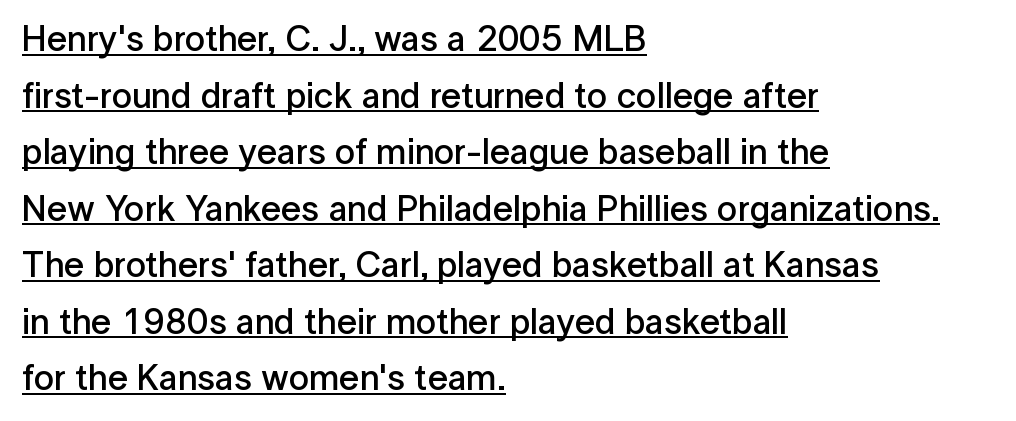
The image shows 36 px semibold sans-serif type, upright; set left-aligned, normal line spacing (1.57x), normal letter spacing, underlined; low stroke contrast and a medium x-height.
